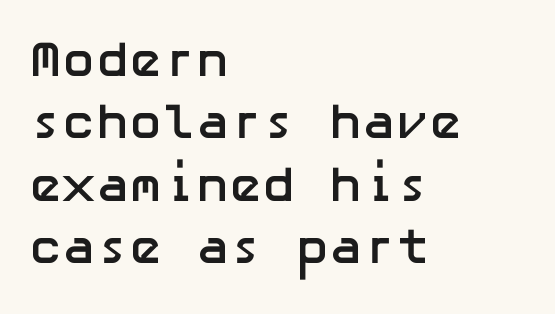
Q: Is the text bold? A: Yes.
Q: Is the text italic (slanted)? A: No, it is upright.
Q: Is the typeface a serif or a sans-serif typeface? A: Sans-serif.
Q: Is the text underlined? A: No.
Q: How is the paragraph aligned? A: Left-aligned.
Q: Is the spacing between letters normal or unusually wide? A: Normal.
Q: Is the spacing between lines tight, normal or loose? A: Normal.
Q: Width (condensed, normal, or wide)? A: Normal.
Q: Stroke contrast? A: Low.
Q: x-height? A: Medium.
